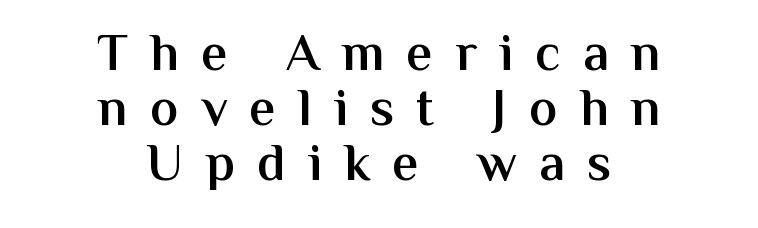
{"serif": "no", "italic": "no", "bold": "semi", "weight": "semibold", "width": "normal", "stroke_contrast": "medium", "x_height": "medium", "monospaced": "no", "underline": "no", "align": "center", "line_spacing": "tight", "line_spacing_ratio": 1.04, "letter_spacing": "wide", "letter_spacing_em": 0.42, "glyph_px": 53}
